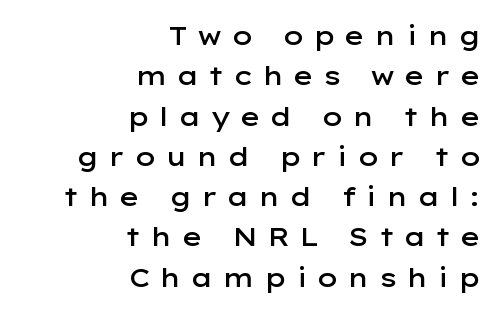
Typographic density is moderately raised because the face is semibold. Type without underlining. The letterforms stand isolated, each surrounded by extra space. The vertical gap from one line to the next is medium. Tall strokes in this sample are plumb rather than angled.
